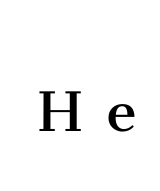
The image shows 70 px regular-weight serif type, upright; set unusually wide letter spacing (+0.34 em), not underlined; medium stroke contrast and a medium x-height.
